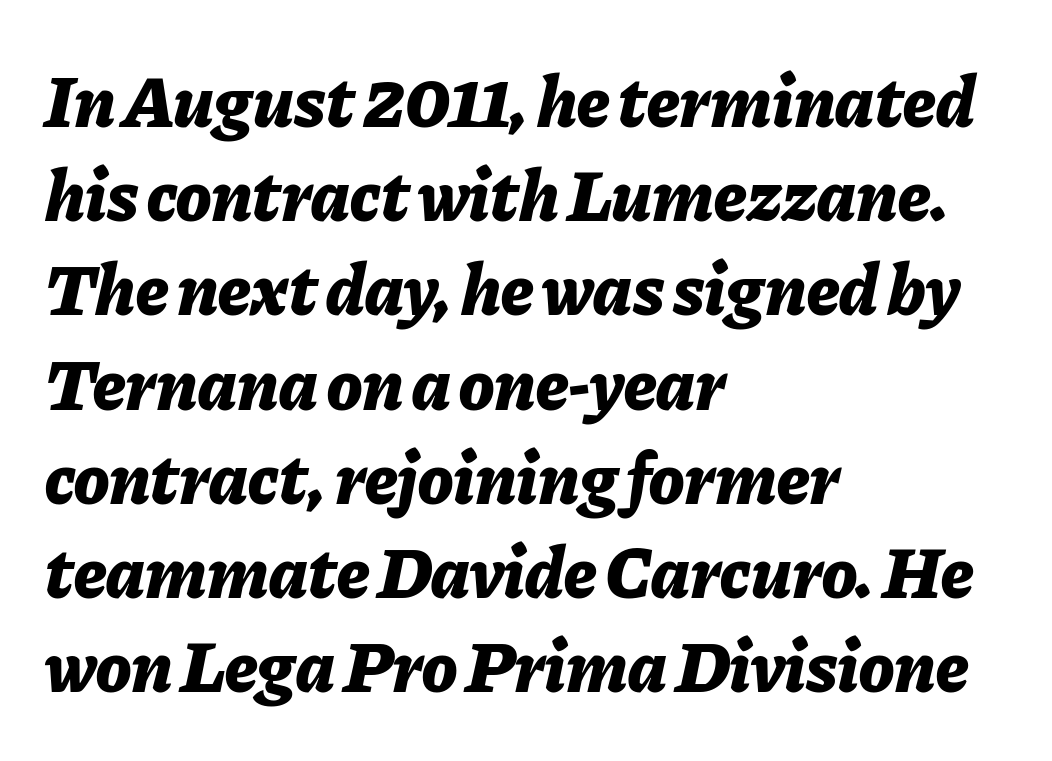
The image shows 73 px bold type, italic (leaning right); set left-aligned, normal line spacing (1.29x), normal letter spacing, not underlined; low stroke contrast and a medium x-height.
